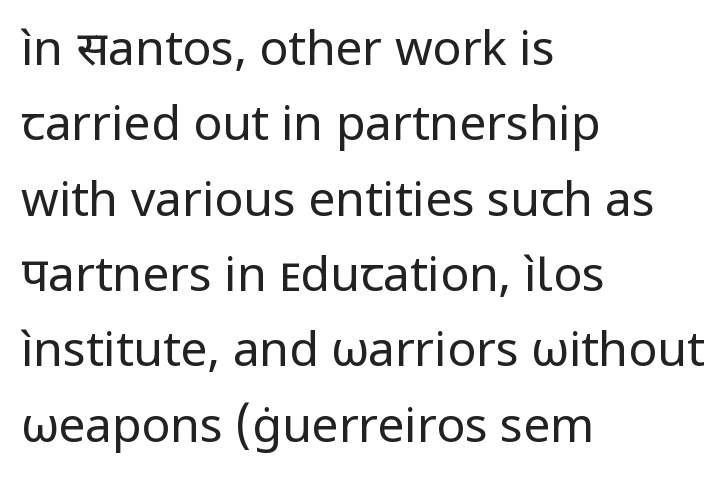
Q: Is the text bold? A: No.
Q: Is the text italic (slanted)? A: No, it is upright.
Q: Is the typeface a serif or a sans-serif typeface? A: Sans-serif.
Q: Is the text underlined? A: No.
Q: How is the paragraph aligned? A: Left-aligned.
Q: Is the spacing between letters normal or unusually wide? A: Normal.
Q: Is the spacing between lines tight, normal or loose? A: Normal.
Q: Width (condensed, normal, or wide)? A: Normal.
Q: Stroke contrast? A: Low.
Q: x-height? A: Medium.
Q: Monospaced? A: No.
